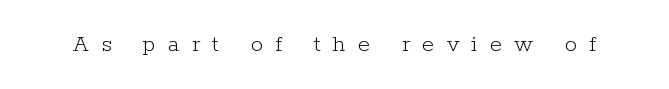
A roman cut, with each character standing at attention. Honestly, the letter spacing is so wide it's the main thing you notice. The strokes are not fattened; the text isn't bold. Only glyphs here, with clear space below each row.
